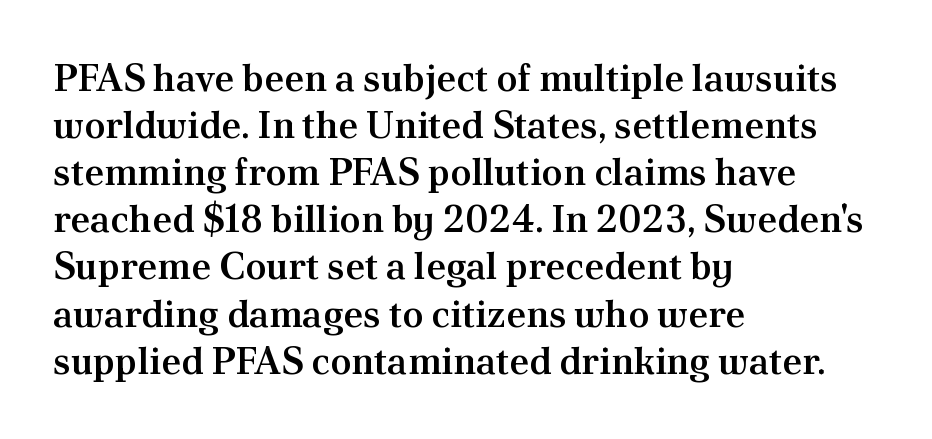
The image shows 38 px semibold serif type, upright; set left-aligned, line spacing 1.24x, normal letter spacing, not underlined; medium stroke contrast and a small x-height.
